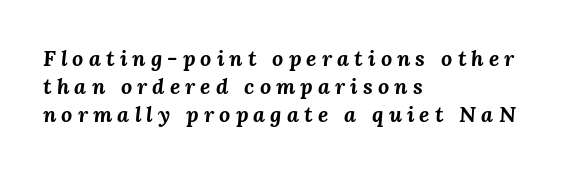
{"italic": "yes", "lean": "right", "slant_degrees": 3, "bold": "yes", "underline": "no", "align": "left", "line_spacing": "normal", "line_spacing_ratio": 1.28, "letter_spacing": "wide", "letter_spacing_em": 0.23, "glyph_px": 22}
